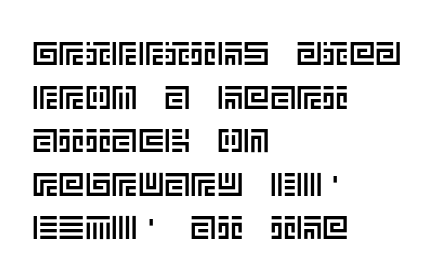
The image shows 33 px text type, upright; set left-aligned, normal line spacing (1.32x), normal letter spacing, not underlined; a large x-height.
